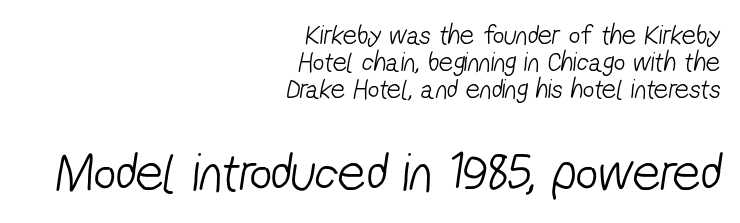
The typesetting does not lean heavy: it is not bold. Compared with typical paragraphs, the rows here are closer together. The passage shown is typed in a proportional face where columns would drift. Unmarked baselines from the first word to the last. The typesetter chose a ragged-left arrangement here. Between one letter and the next there's only the usual sliver of space.
